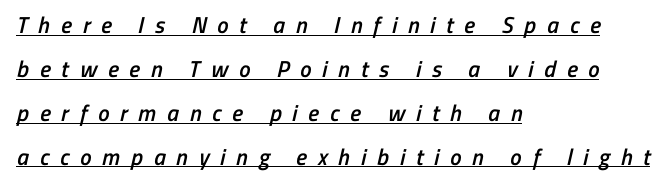
The image shows 23 px text type; set left-aligned, loose line spacing (1.91x), unusually wide letter spacing (+0.47 em), underlined.
